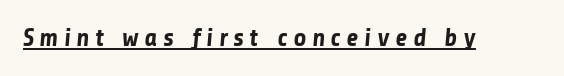
{"bold": "yes", "underline": "yes", "letter_spacing": "wide", "letter_spacing_em": 0.23, "glyph_px": 25}
